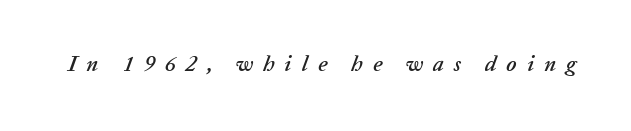
{"italic": "yes", "lean": "right", "slant_degrees": 20, "underline": "no", "letter_spacing": "wide", "letter_spacing_em": 0.45, "glyph_px": 22}
